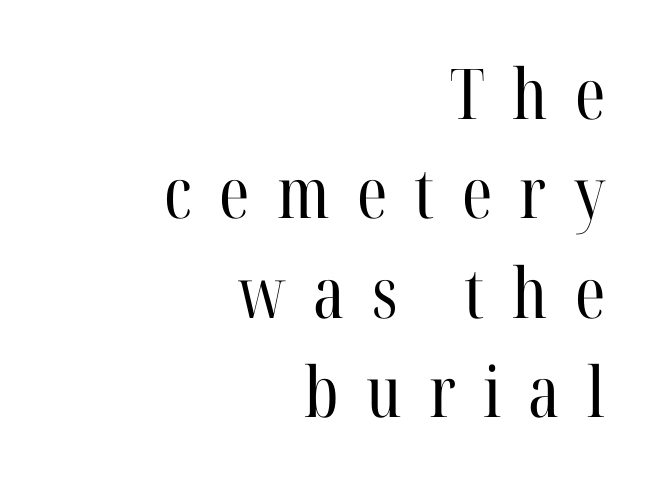
The image shows 70 px regular-weight, condensed serif type, upright; set right-aligned, normal line spacing (1.42x), unusually wide letter spacing (+0.39 em), not underlined; high stroke contrast and a medium x-height.
